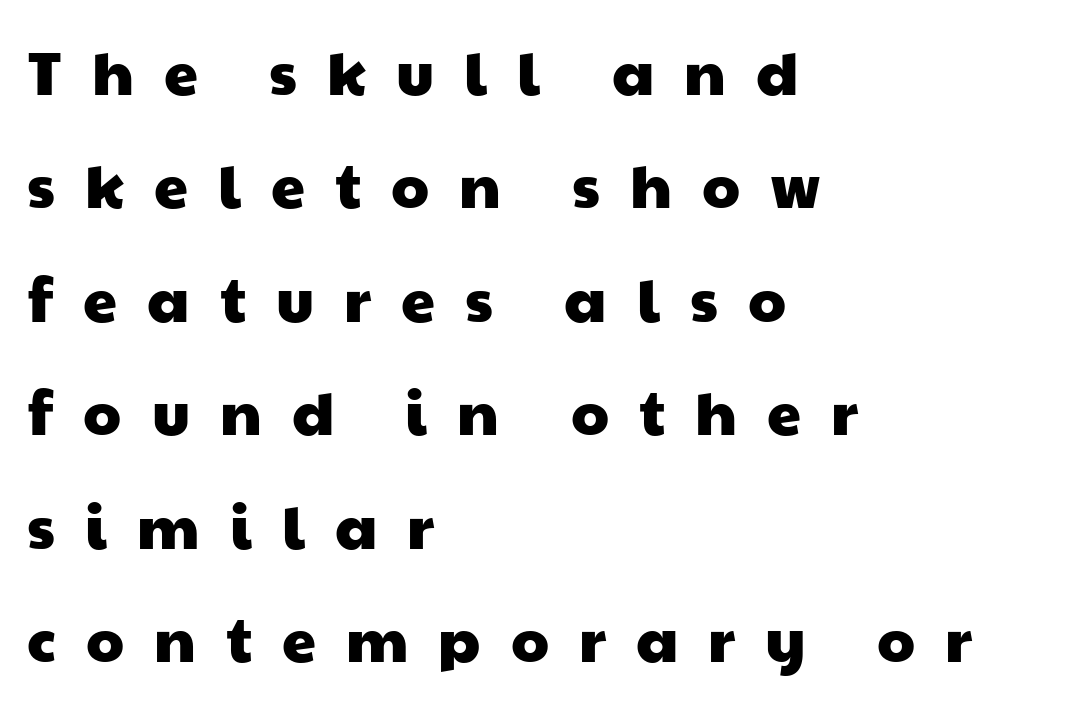
Observe the wide spacing: letters keep a clear distance from each other. The rendering anchors every line to the left-hand side. Type style note: lacks serifs. These lines are rendered in a variable-pitch font. Glance below the letters and you will spot only blank space.
